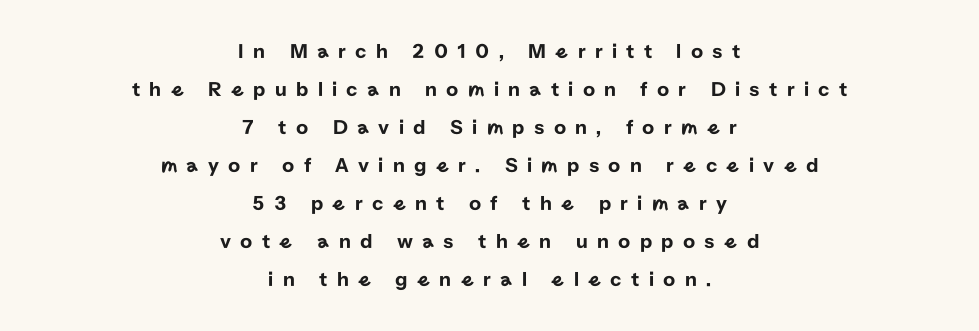
The image shows 21 px text type, upright; set centered, line spacing 1.81x, unusually wide letter spacing (+0.44 em), not underlined.
